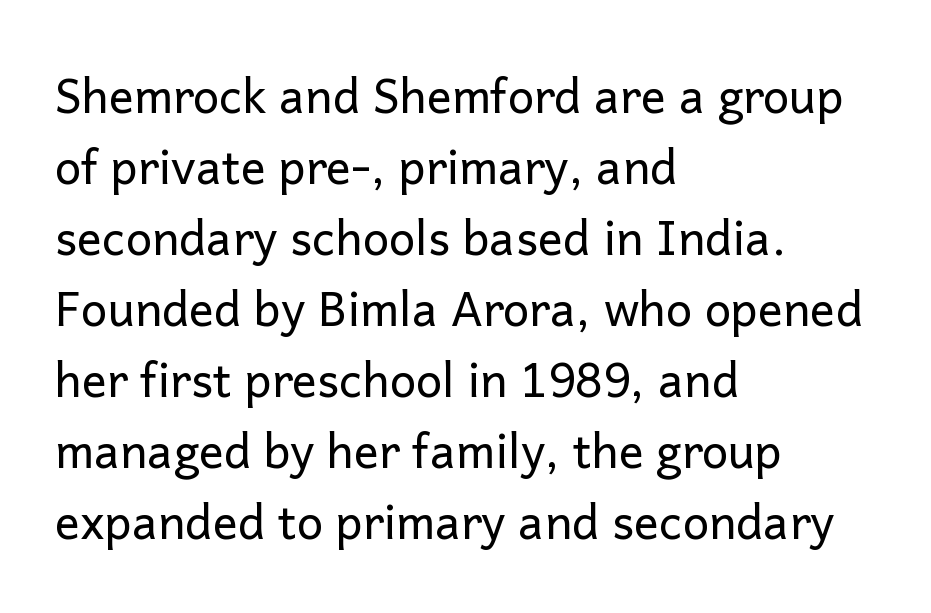
The image shows 47 px regular-weight sans-serif type, upright; set left-aligned, normal line spacing (1.51x), normal letter spacing, not underlined; low stroke contrast and a medium x-height.
